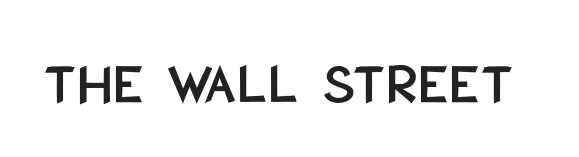
Q: Is the text italic (slanted)? A: No, it is upright.
Q: Is the typeface a serif or a sans-serif typeface? A: Sans-serif.
Q: Is the text underlined? A: No.
Q: Is the spacing between letters normal or unusually wide? A: Normal.
Q: Width (condensed, normal, or wide)? A: Condensed.
Q: Stroke contrast? A: Low.
Q: x-height? A: Large.
Q: Monospaced? A: No.
